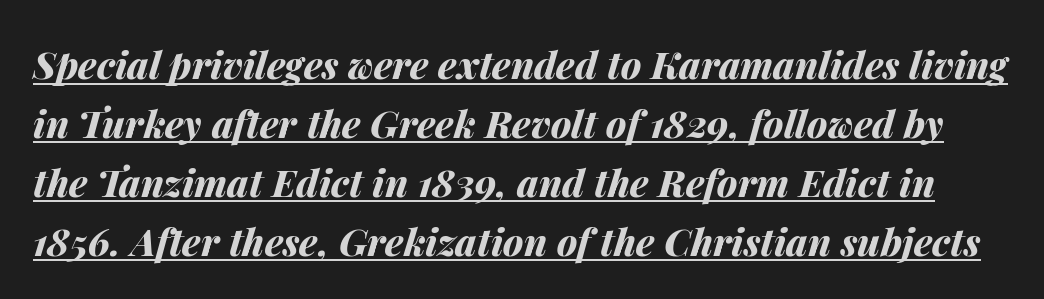
The image shows 38 px bold type, italic (leaning right); set normal line spacing (1.55x), normal letter spacing, underlined; medium stroke contrast and a medium x-height.
